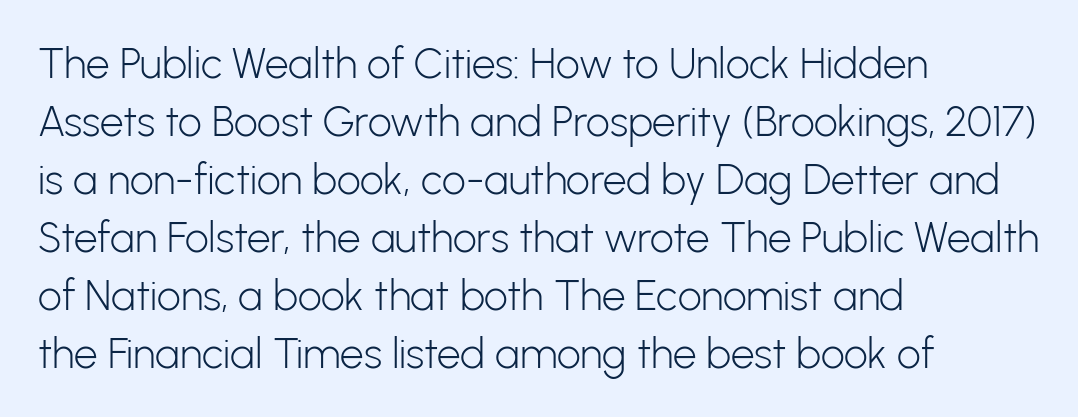
The image shows 42 px light sans-serif type, upright; set left-aligned, normal line spacing (1.38x), normal letter spacing, not underlined; low stroke contrast and a medium x-height.
